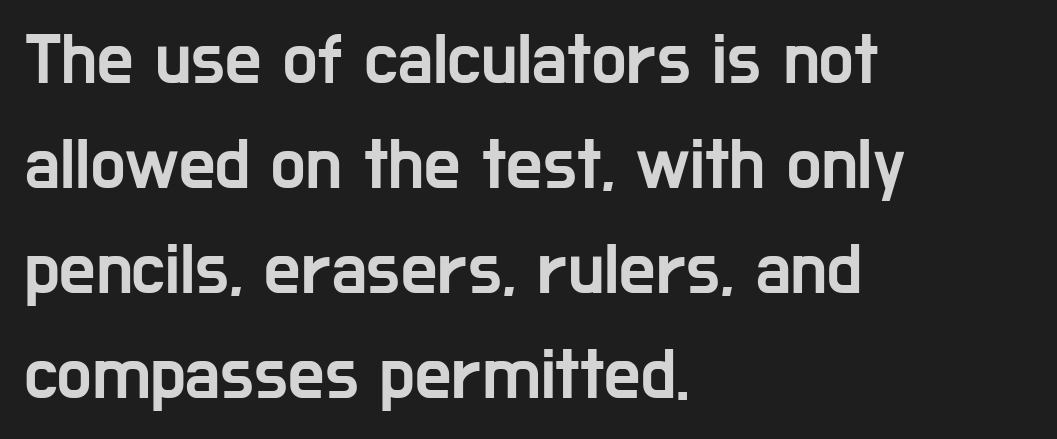
Q: Is the text italic (slanted)? A: No, it is upright.
Q: Is the typeface a serif or a sans-serif typeface? A: Sans-serif.
Q: Is the text underlined? A: No.
Q: How is the paragraph aligned? A: Left-aligned.
Q: Is the spacing between letters normal or unusually wide? A: Normal.
Q: Is the spacing between lines tight, normal or loose? A: Normal.
Q: Width (condensed, normal, or wide)? A: Condensed.
Q: Stroke contrast? A: Low.
Q: x-height? A: Medium.
Q: Monospaced? A: No.
